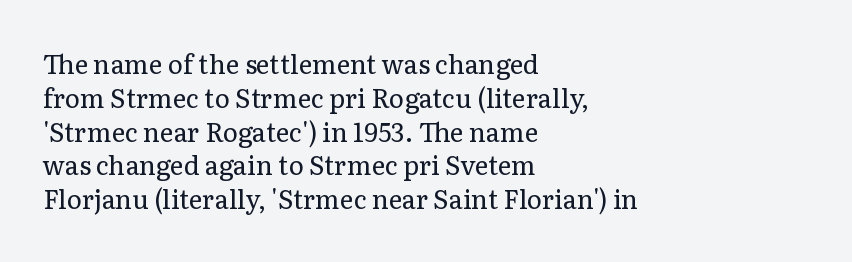
{"italic": "no", "bold": "no", "underline": "no", "align": "left", "line_spacing": "normal", "line_spacing_ratio": 1.3, "letter_spacing": "normal", "letter_spacing_em": 0.0, "glyph_px": 26}
